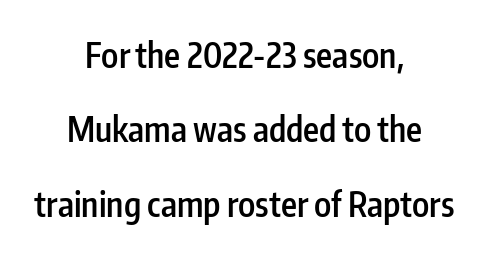
Short note: letters normally spaced. The foot of each line stays bare and open. Character widths vary here, with narrow letters taking less room than wide ones. A typesetter would label this face a sans. How heavy is the stroke? Medium-heavy — a semibold, shy of bold. Do the letters lean? They stand straight.
